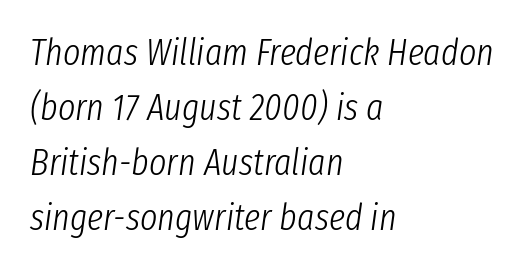
{"italic": "yes", "lean": "right", "slant_degrees": 8, "bold": "no", "weight": "light", "width": "condensed", "stroke_contrast": "low", "x_height": "medium", "monospaced": "no", "underline": "no", "align": "left", "line_spacing": "normal", "line_spacing_ratio": 1.49, "letter_spacing": "normal", "letter_spacing_em": 0.0, "glyph_px": 37}
